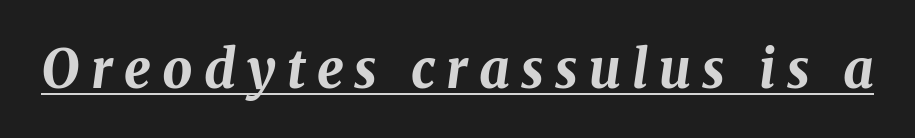
Q: Is the text bold? A: Yes.
Q: Is the text italic (slanted)? A: Yes, it leans right by about 8 degrees.
Q: Is the text underlined? A: Yes.
Q: Is the spacing between letters normal or unusually wide? A: Unusually wide.
Q: Width (condensed, normal, or wide)? A: Normal.
Q: Stroke contrast? A: Medium.
Q: x-height? A: Medium.
Q: Monospaced? A: No.
